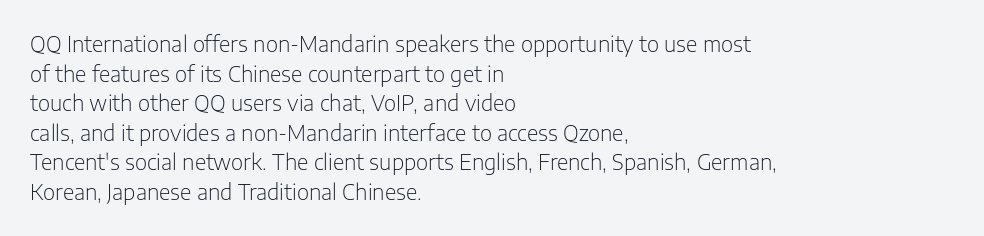
The image shows 21 px text type, upright; set left-aligned, normal line spacing (1.41x), normal letter spacing, not underlined.
